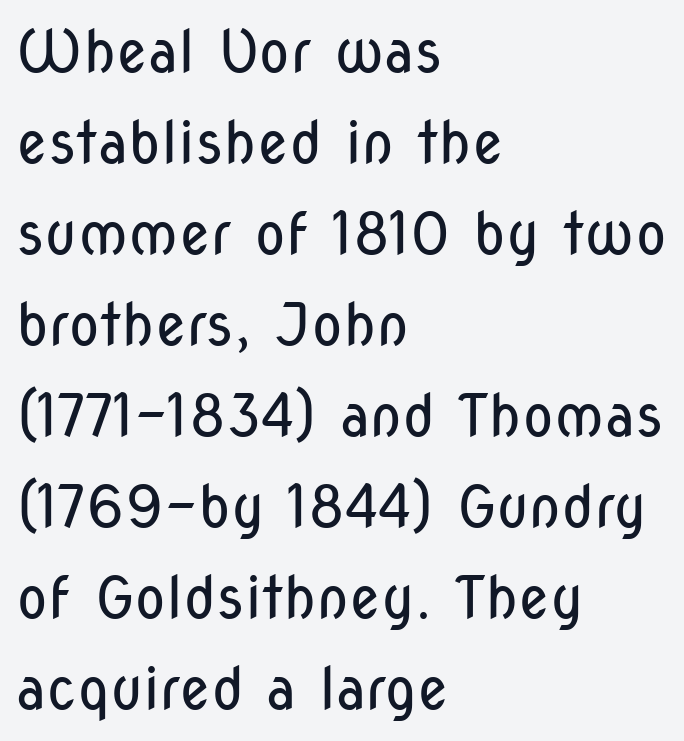
The image shows 58 px regular-weight, condensed sans-serif type, upright; set left-aligned, normal line spacing (1.57x), normal letter spacing, not underlined; low stroke contrast and a medium x-height.
